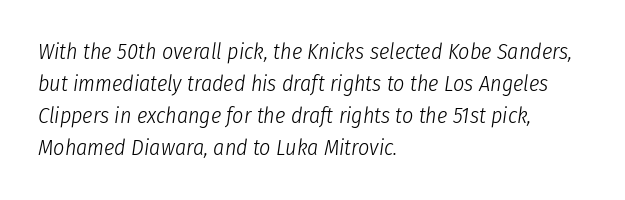
Would a proofreader flag this as italicized? Yes. Rows of type keep a routine distance in the vertical direction. Compared with a centered layout, this one pins lines to the left instead. The baseline area is clear. The font sits on the lighter half of the weight spectrum, regular included. The passage shown has conventional tracking throughout.
